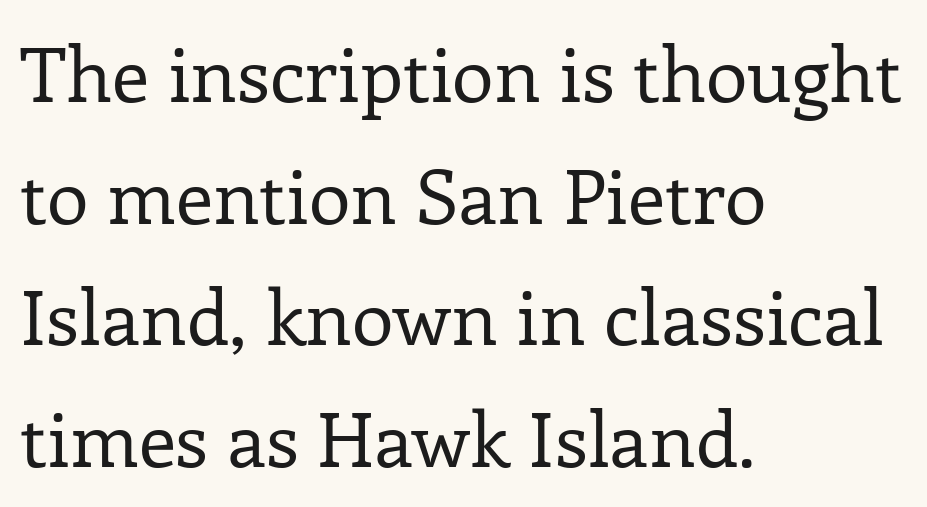
{"serif": "yes", "italic": "no", "bold": "no", "weight": "regular", "width": "normal", "stroke_contrast": "low", "x_height": "medium", "monospaced": "no", "underline": "no", "align": "left", "line_spacing": "normal", "line_spacing_ratio": 1.6, "letter_spacing": "normal", "letter_spacing_em": 0.0, "glyph_px": 76}
